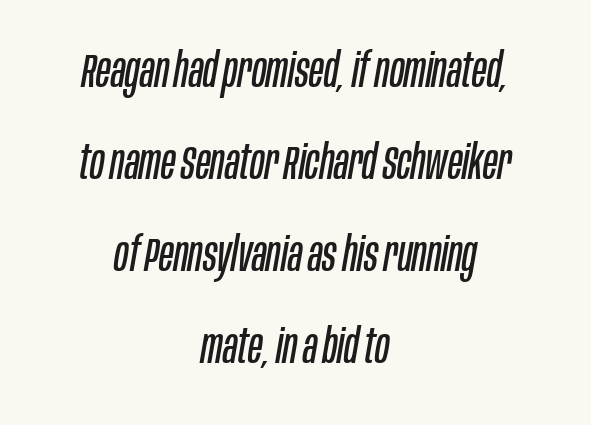
The image shows 47 px regular-weight, condensed type, italic (leaning right); set centered, loose line spacing (1.96x), normal letter spacing, not underlined; low stroke contrast and a large x-height.
